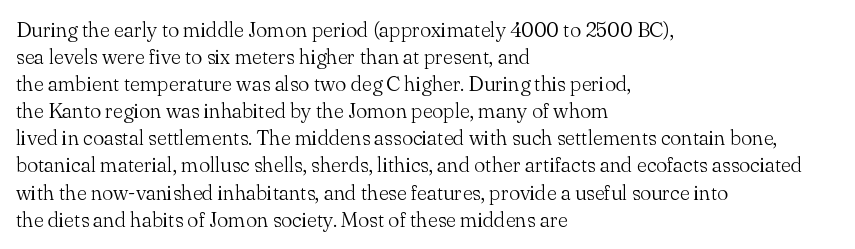
The passage shown is not underscored anywhere. Summary of vertical rhythm: regular, with standard interline spacing. The rag falls on the right side of this text block. Notice how the stems are strictly vertical — no italics here. Vertical stems look standard width or narrower in stroke.
